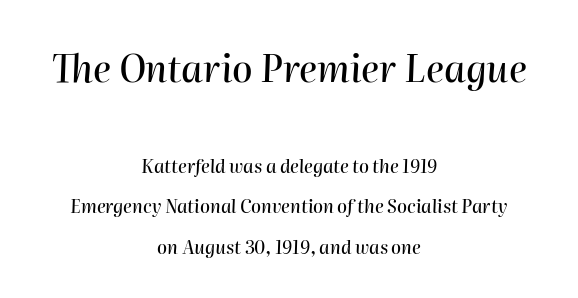
Q: Is the text italic (slanted)? A: Yes, it leans right by about 2 degrees.
Q: Is the text underlined? A: No.
Q: How is the paragraph aligned? A: Centered.
Q: Is the spacing between letters normal or unusually wide? A: Normal.
Q: Is the spacing between lines tight, normal or loose? A: Loose.
Q: Which block of text is set in a larger size, the first (top) or the second (bottom)? A: The first (top) one.
Q: Width (condensed, normal, or wide)? A: Normal.
Q: Stroke contrast? A: High.
Q: x-height? A: Medium.
Q: Monospaced? A: No.
